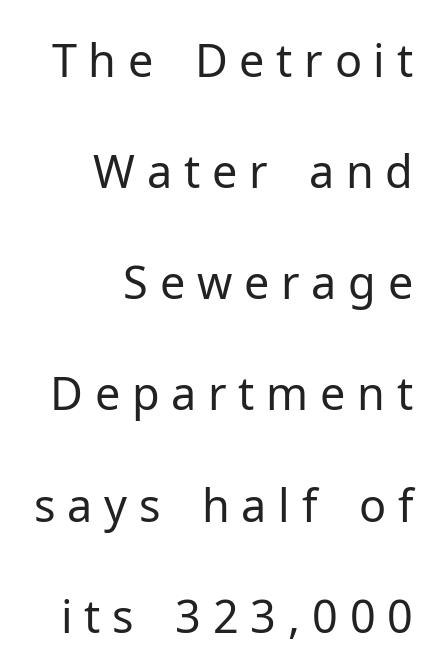
Q: Is the text bold? A: No.
Q: Is the text italic (slanted)? A: No, it is upright.
Q: Is the typeface a serif or a sans-serif typeface? A: Sans-serif.
Q: Is the text underlined? A: No.
Q: How is the paragraph aligned? A: Right-aligned.
Q: Is the spacing between letters normal or unusually wide? A: Unusually wide.
Q: Is the spacing between lines tight, normal or loose? A: Loose.
Q: Width (condensed, normal, or wide)? A: Normal.
Q: Stroke contrast? A: Low.
Q: x-height? A: Medium.
Q: Monospaced? A: No.
